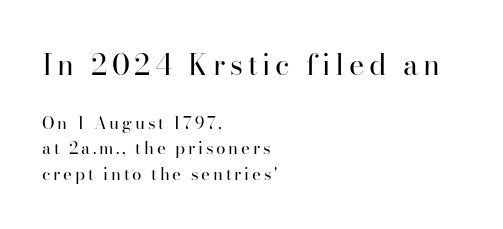
The image shows 29 px regular-weight serif type, upright; set left-aligned, normal line spacing (1.5x), not underlined; the first (top) block is 1.71x larger; high stroke contrast and a small x-height.
